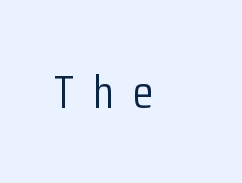
{"serif": "no", "italic": "no", "bold": "no", "weight": "light", "width": "condensed", "stroke_contrast": "low", "x_height": "medium", "monospaced": "no", "underline": "no", "align": "left", "letter_spacing": "wide", "letter_spacing_em": 0.41, "glyph_px": 47}
